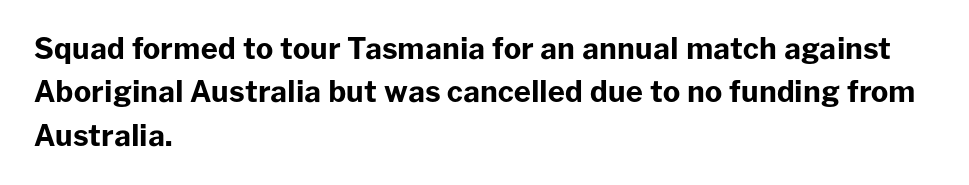
Q: Is the text bold? A: Yes.
Q: Is the text italic (slanted)? A: No, it is upright.
Q: Is the typeface a serif or a sans-serif typeface? A: Sans-serif.
Q: Is the text underlined? A: No.
Q: How is the paragraph aligned? A: Left-aligned.
Q: Is the spacing between letters normal or unusually wide? A: Normal.
Q: Is the spacing between lines tight, normal or loose? A: Normal.
Q: Width (condensed, normal, or wide)? A: Normal.
Q: Stroke contrast? A: Low.
Q: x-height? A: Medium.
Q: Monospaced? A: No.
